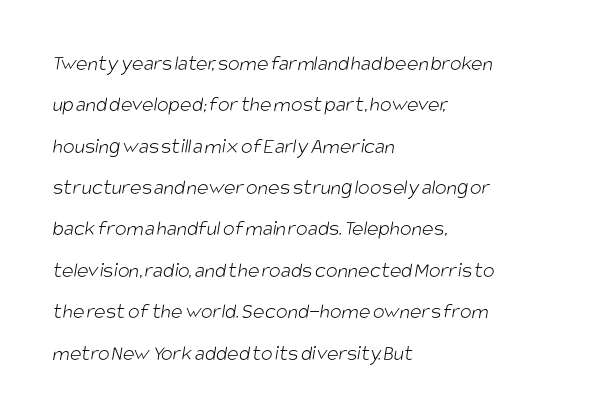
Q: Is the text bold? A: No.
Q: Is the text underlined? A: No.
Q: How is the paragraph aligned? A: Left-aligned.
Q: Is the spacing between letters normal or unusually wide? A: Normal.
